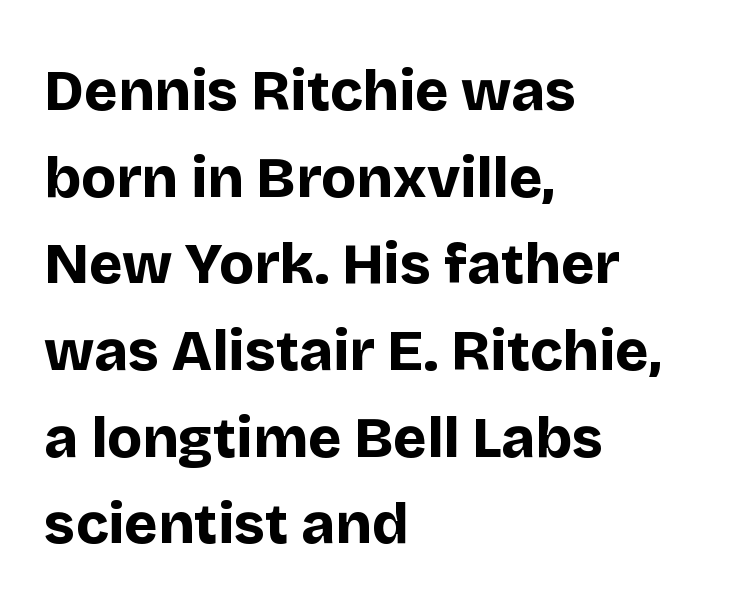
These lines sit exactly where default settings would place them. Short note: letters normally spaced. This sample has the flowing, uneven cadence of proportional lettering. All the whitespace from short lines collects on the right. Posture: vertical.
